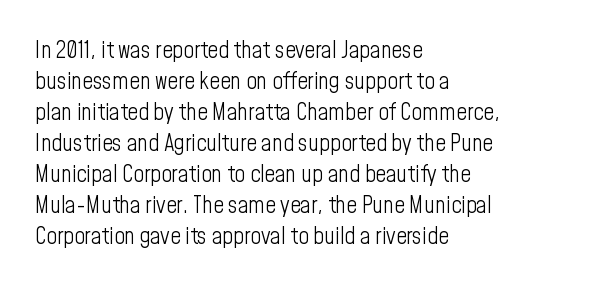
Q: Is the text bold? A: No.
Q: Is the text italic (slanted)? A: No, it is upright.
Q: Is the text underlined? A: No.
Q: How is the paragraph aligned? A: Left-aligned.
Q: Is the spacing between letters normal or unusually wide? A: Normal.
Q: Is the spacing between lines tight, normal or loose? A: Normal.
